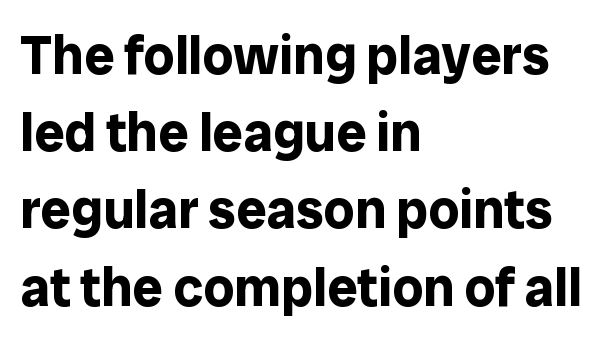
To sum up the face: it is a sans, with no serifs. Leftover space on each line is placed entirely after the last word. Notice how descenders clear the ascenders below comfortably — that's standard leading. The lettering holds an erect, upright posture throughout. The characters look thick and weighty, a clear bold.
